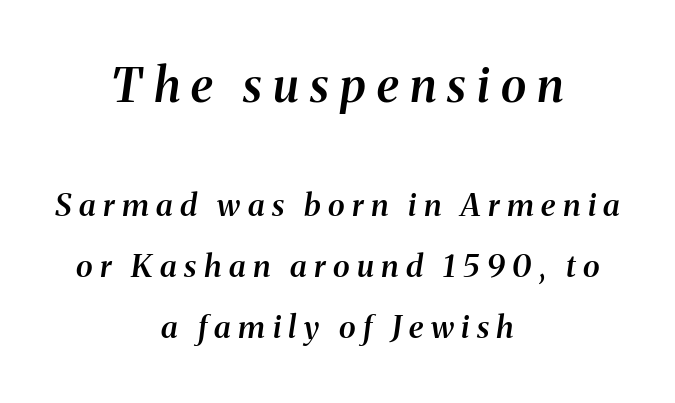
The image shows 47 px semibold serif type, italic (leaning right); set centered, loose line spacing (1.97x), unusually wide letter spacing (+0.24 em), not underlined; the first (top) block is 1.52x larger; medium stroke contrast and a medium x-height.
